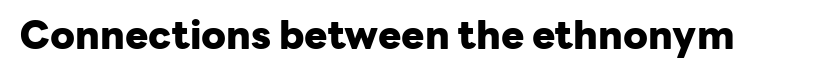
{"serif": "no", "italic": "no", "bold": "yes", "weight": "heavy", "width": "normal", "stroke_contrast": "low", "x_height": "medium", "monospaced": "no", "underline": "no", "letter_spacing": "normal", "letter_spacing_em": 0.0, "glyph_px": 39}
